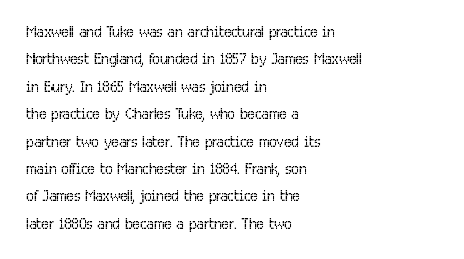
Q: Is the text bold? A: No.
Q: Is the text italic (slanted)? A: No, it is upright.
Q: Is the text underlined? A: No.
Q: How is the paragraph aligned? A: Left-aligned.
Q: Is the spacing between letters normal or unusually wide? A: Normal.
Q: Is the spacing between lines tight, normal or loose? A: Normal.
